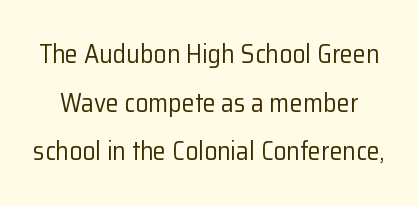
Q: Is the text bold? A: No.
Q: Is the text italic (slanted)? A: No, it is upright.
Q: Is the text underlined? A: No.
Q: Is the spacing between letters normal or unusually wide? A: Normal.
